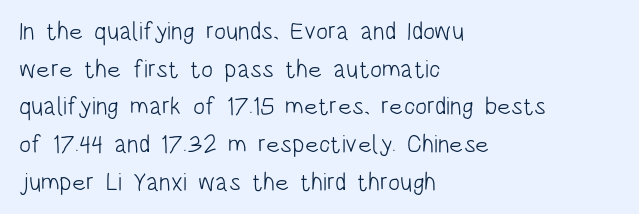
Q: Is the text bold? A: No.
Q: Is the text italic (slanted)? A: No, it is upright.
Q: Is the text underlined? A: No.
Q: How is the paragraph aligned? A: Left-aligned.
Q: Is the spacing between letters normal or unusually wide? A: Normal.
Q: Is the spacing between lines tight, normal or loose? A: Normal.
